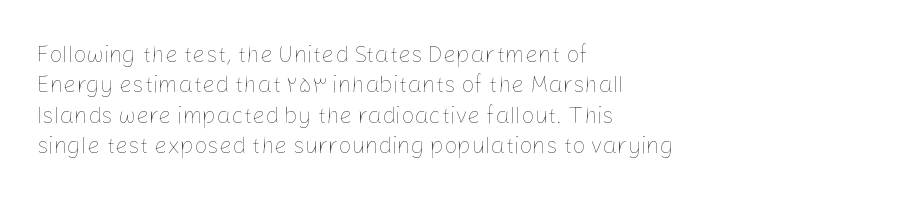
The space directly below the letters is spotless. Caption: standard tracking, unaltered. Vertically, the passage feels balanced, rows spaced as you'd expect. Does the lettering tilt? It doesn't — this is upright.
